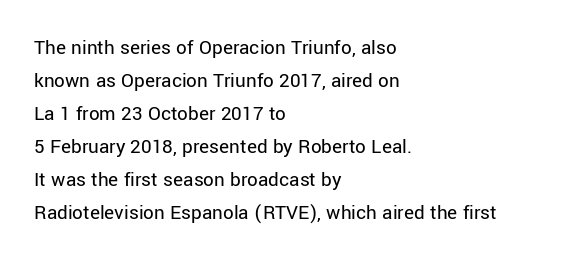
Q: Is the text bold? A: No.
Q: Is the text italic (slanted)? A: No, it is upright.
Q: Is the text underlined? A: No.
Q: How is the paragraph aligned? A: Left-aligned.
Q: Is the spacing between letters normal or unusually wide? A: Normal.
Q: Is the spacing between lines tight, normal or loose? A: Normal.
